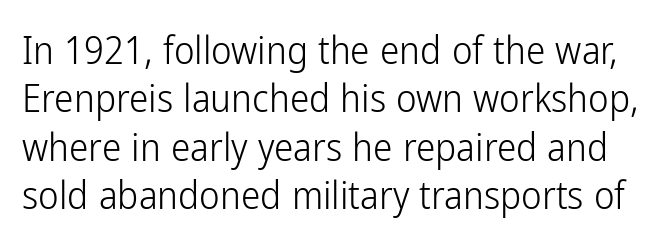
Designer's note — italics off, roman on. Letter spacing: default. A typesetter would call this proportional, since set widths differ per character. The passage shown is typeset with a sans-serif family.
